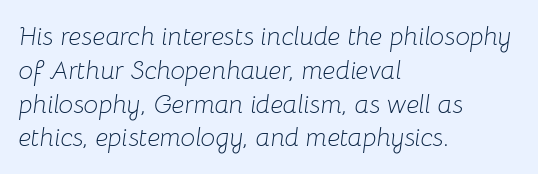
Q: Is the text bold? A: No.
Q: Is the text italic (slanted)? A: Yes, it leans right by about 8 degrees.
Q: Is the text underlined? A: No.
Q: How is the paragraph aligned? A: Left-aligned.
Q: Is the spacing between letters normal or unusually wide? A: Normal.
Q: Is the spacing between lines tight, normal or loose? A: Normal.
